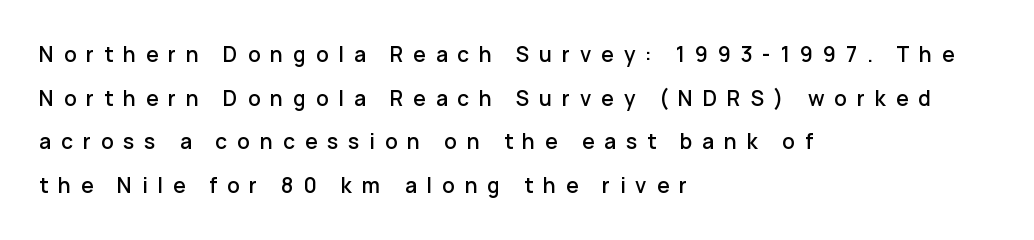
Q: Is the text italic (slanted)? A: No, it is upright.
Q: Is the text underlined? A: No.
Q: How is the paragraph aligned? A: Left-aligned.
Q: Is the spacing between letters normal or unusually wide? A: Unusually wide.
Q: Is the spacing between lines tight, normal or loose? A: Loose.
